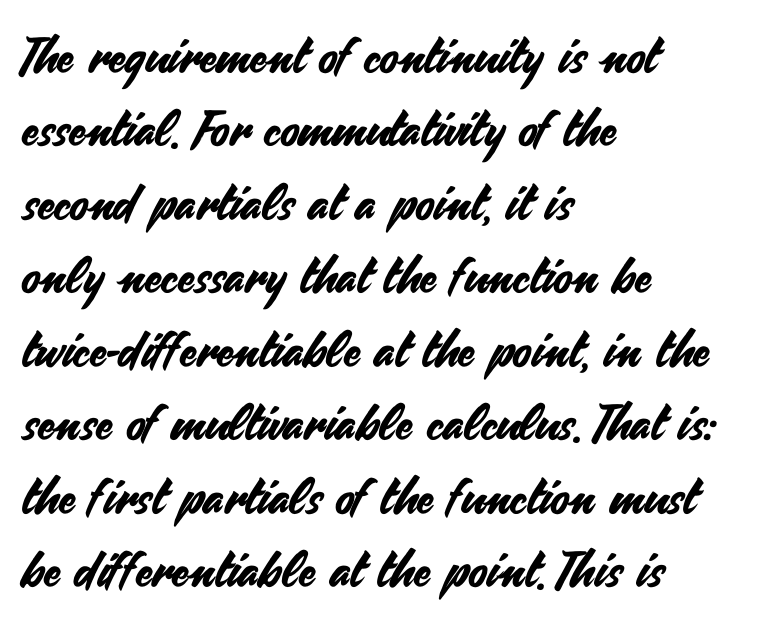
Notice how the passage keeps a crisp vertical edge on the left only. Looks like regular typesetting: each glyph gets only the width it needs. Lines of text with bare space underneath. How would I describe the line gaps? Plain and ordinary. This sample uses plain, unmodified letter spacing.
